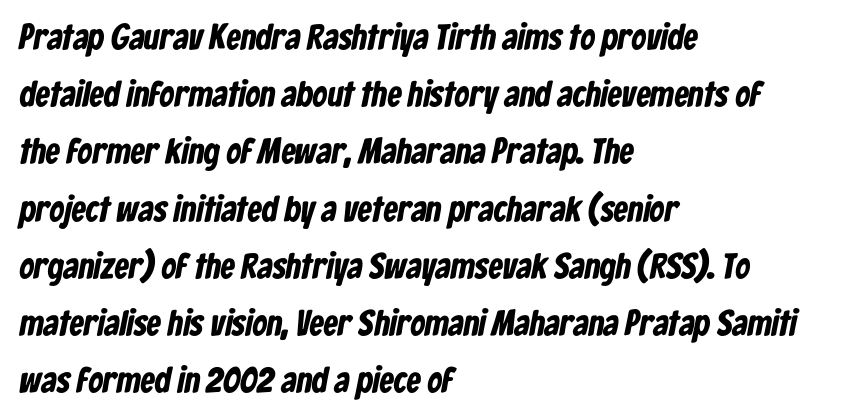
Classification — sans serif. Spacing verdict: proportional, widths tailored to each character. Type without underlining. Compared with an ordinary text face, these strokes are far heavier — a full bold.
